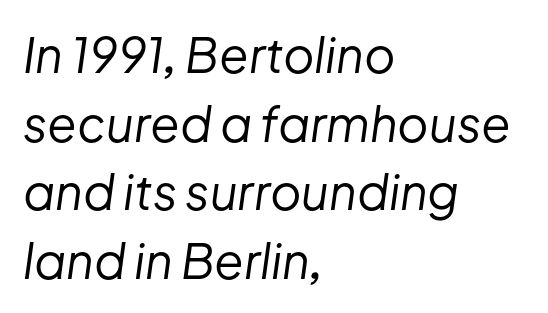
{"italic": "yes", "lean": "right", "slant_degrees": 8, "bold": "no", "weight": "regular", "width": "normal", "stroke_contrast": "low", "x_height": "medium", "monospaced": "no", "underline": "no", "align": "left", "line_spacing": "normal", "line_spacing_ratio": 1.43, "letter_spacing": "normal", "letter_spacing_em": 0.0, "glyph_px": 48}
